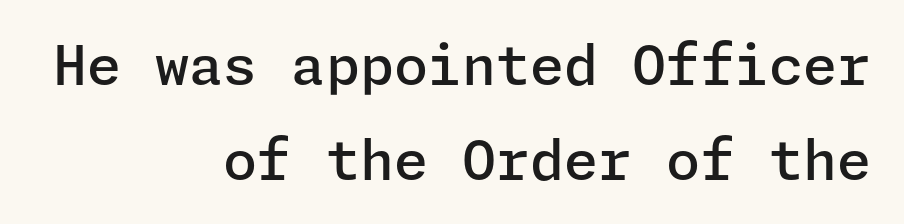
Q: Is the text bold? A: Semi-bold.
Q: Is the text italic (slanted)? A: No, it is upright.
Q: Is the typeface a serif or a sans-serif typeface? A: Sans-serif.
Q: Is the text underlined? A: No.
Q: How is the paragraph aligned? A: Right-aligned.
Q: Is the spacing between letters normal or unusually wide? A: Normal.
Q: Width (condensed, normal, or wide)? A: Normal.
Q: Stroke contrast? A: Low.
Q: x-height? A: Medium.
